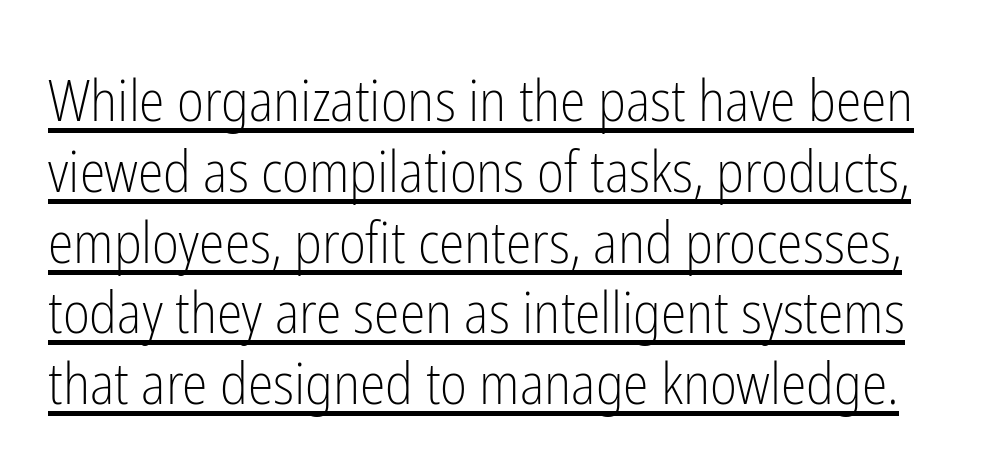
{"serif": "no", "italic": "no", "bold": "no", "weight": "light", "width": "condensed", "stroke_contrast": "low", "x_height": "medium", "monospaced": "no", "underline": "yes", "line_spacing_ratio": 1.22, "letter_spacing": "normal", "letter_spacing_em": 0.0, "glyph_px": 58}
